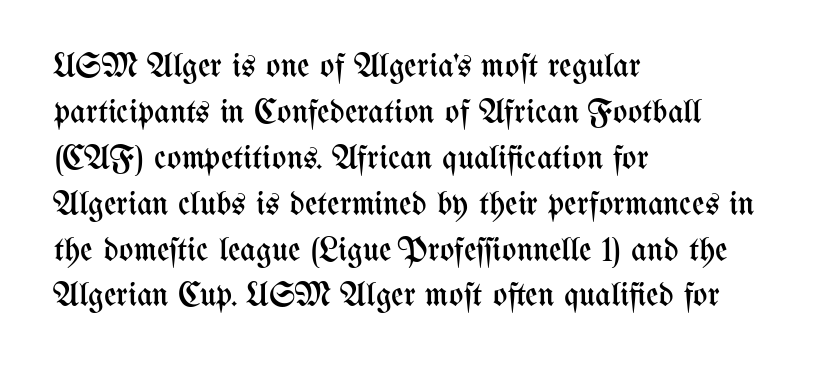
The image shows 34 px regular-weight, condensed type, upright; set left-aligned, normal line spacing (1.35x), normal letter spacing, not underlined; medium stroke contrast and a medium x-height.
